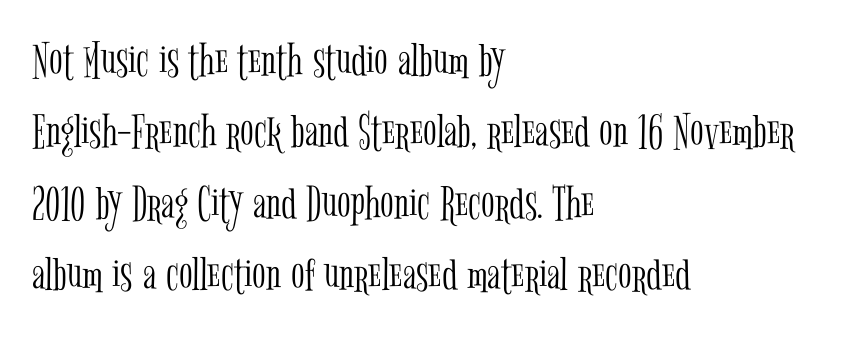
The image shows 50 px light, condensed serif type, upright; set left-aligned, normal line spacing (1.43x), normal letter spacing, not underlined; low stroke contrast and a medium x-height.
